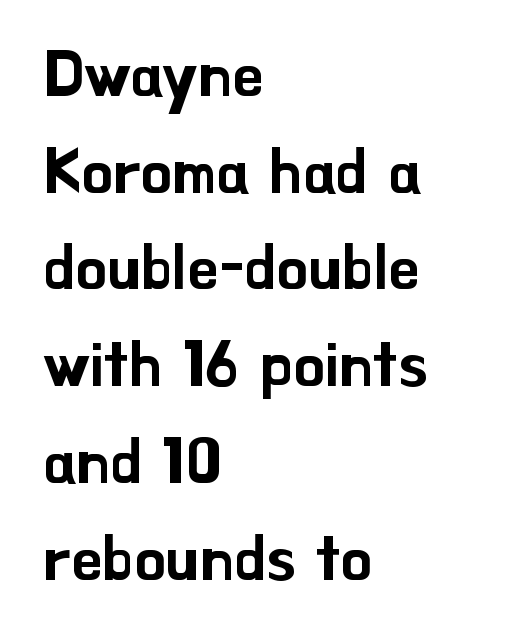
{"serif": "no", "italic": "no", "width": "normal", "stroke_contrast": "low", "x_height": "small", "monospaced": "no", "underline": "no", "align": "left", "line_spacing": "normal", "line_spacing_ratio": 1.56, "letter_spacing": "normal", "letter_spacing_em": 0.0, "glyph_px": 62}
